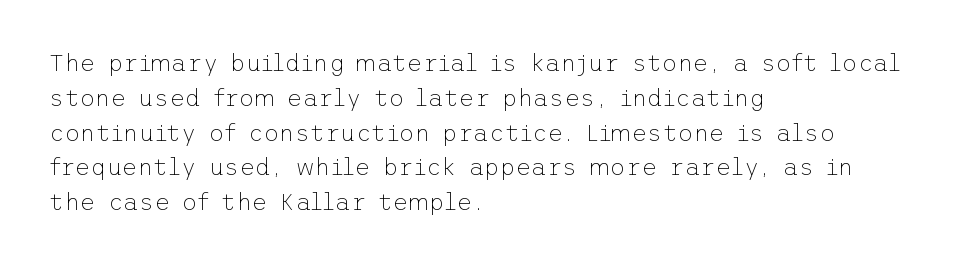
Summary of weight: not heavy and not bold. The passage shown stacks its lines at a standard gap. Upright lettering throughout. Tracking value appears to be zero — textbook default spacing.
